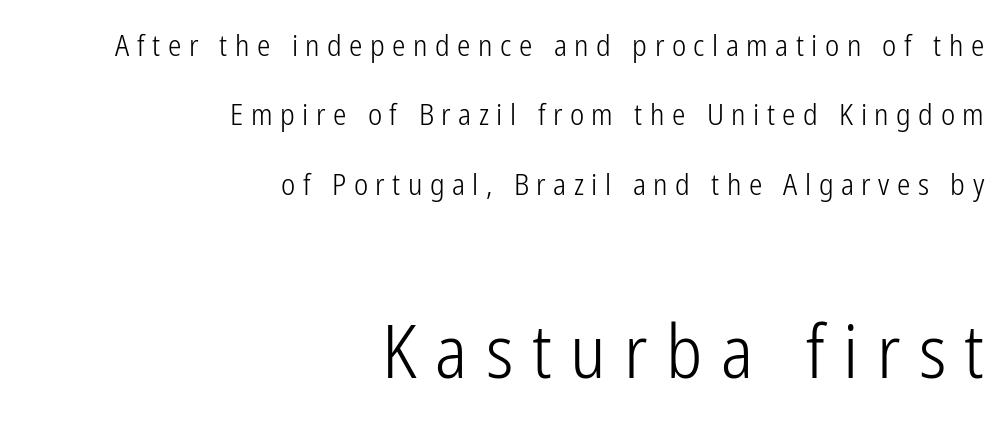
{"serif": "no", "italic": "no", "bold": "no", "weight": "light", "width": "condensed", "stroke_contrast": "low", "x_height": "medium", "monospaced": "no", "underline": "no", "align": "right", "line_spacing": "loose", "line_spacing_ratio": 2.31, "letter_spacing": "wide", "letter_spacing_em": 0.25, "larger_block": "second", "size_ratio": 2.47, "glyph_px": 74}
